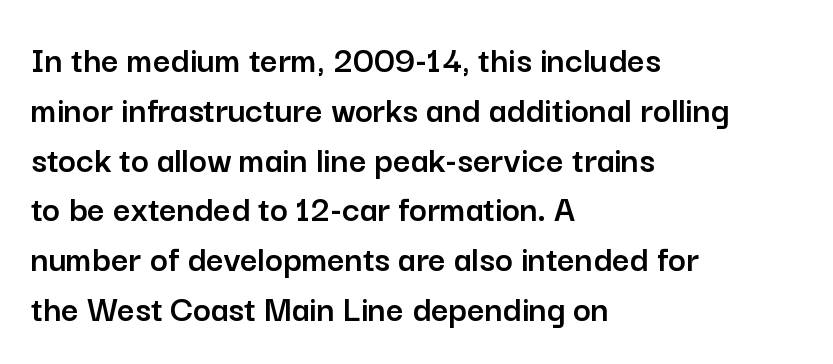
The image shows 38 px sans-serif type, upright; set left-aligned, normal line spacing (1.31x), normal letter spacing, not underlined; low stroke contrast and a medium x-height.
